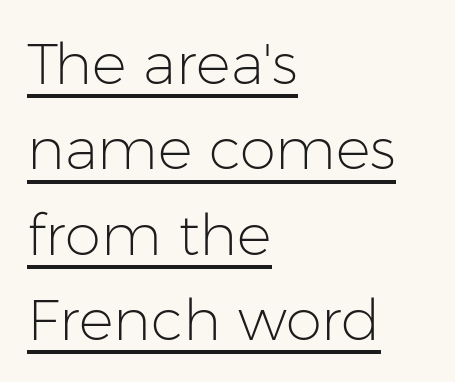
The rag falls on the right side of this text block. Underlined type. Honestly, the letter spacing is just normal — you wouldn't notice it. You can tell from the bare stems that sans-serif type was used. When letters stand straight like this, we call the style roman or upright. A typesetter would call this proportional, since set widths differ per character.
